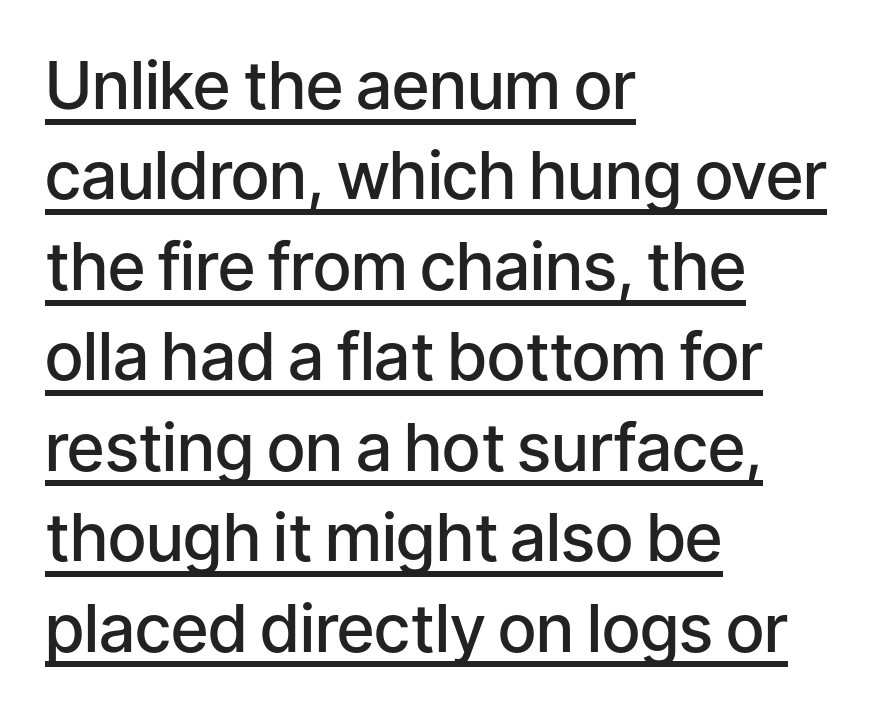
The designer left line spacing at the default. The face used here is a sans, in the tradition of grotesques and geometrics. Like a heading marked for emphasis, these lines bear an underscore. Italic? Not at all — the glyphs are vertical. The face used here is a semibold: visibly heavier than regular, lighter than bold. The typesetter chose a ragged-right arrangement here.
